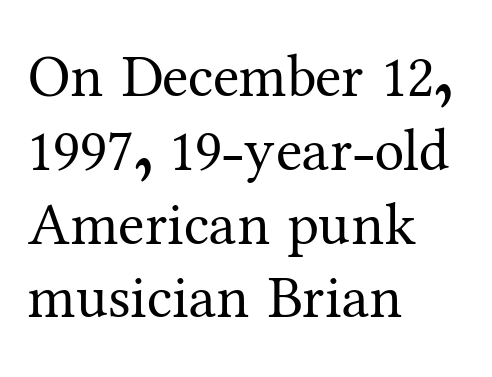
Q: Is the text bold? A: No.
Q: Is the text italic (slanted)? A: No, it is upright.
Q: Is the typeface a serif or a sans-serif typeface? A: Serif.
Q: Is the text underlined? A: No.
Q: How is the paragraph aligned? A: Left-aligned.
Q: Is the spacing between letters normal or unusually wide? A: Normal.
Q: Width (condensed, normal, or wide)? A: Normal.
Q: Stroke contrast? A: Medium.
Q: x-height? A: Medium.
Q: Monospaced? A: No.
